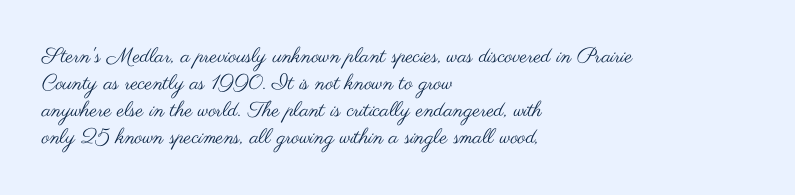
These lines keep a tight, regular rhythm from letter to letter. The rows are spaced the way most documents space them. Nothing heavy about these letters — not bold at all. Check under the words: just untouched page. All the whitespace from short lines collects on the right.
